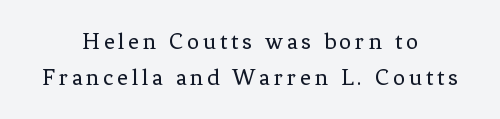
The letters stand upright; this is a roman face. Descender tails drop into unmarked territory. The compositor balanced each line on the midline. Weight class: somewhere from thin through regular. Summary of vertical rhythm: regular, with standard interline spacing.
